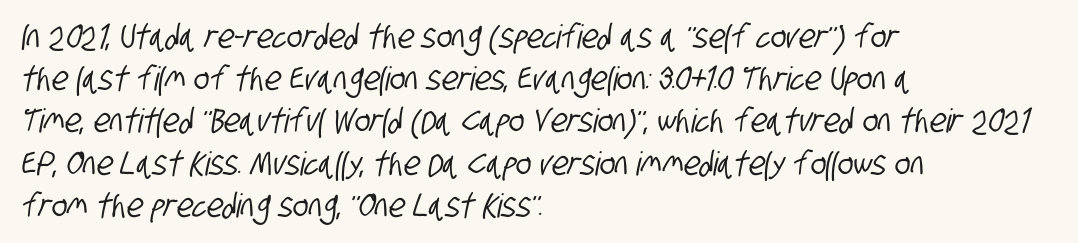
Reading down the column, the eye jumps a familiar distance to each next line. Check under the words: just untouched page. Spacing verdict: proportional, widths tailored to each character. The typeface chosen for these lines omits serifs. Standard letterfit; no display-style spreading of the glyphs. Notice how the passage keeps a crisp vertical edge on the left only.
